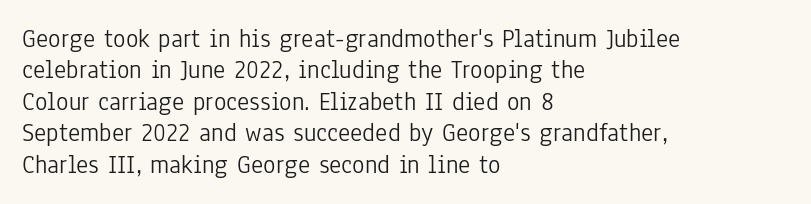
{"italic": "no", "bold": "no", "underline": "no", "align": "left", "line_spacing_ratio": 1.21, "letter_spacing": "normal", "letter_spacing_em": 0.0, "glyph_px": 26}
